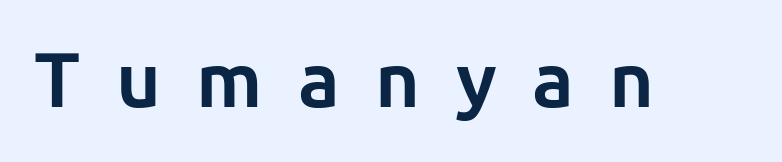
Q: Is the text bold? A: Yes.
Q: Is the text italic (slanted)? A: No, it is upright.
Q: Is the typeface a serif or a sans-serif typeface? A: Sans-serif.
Q: Is the text underlined? A: No.
Q: Is the spacing between letters normal or unusually wide? A: Unusually wide.
Q: Width (condensed, normal, or wide)? A: Normal.
Q: Stroke contrast? A: Low.
Q: x-height? A: Medium.
Q: Monospaced? A: No.
